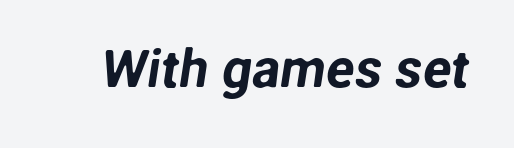
{"serif": "no", "width": "normal", "stroke_contrast": "low", "x_height": "medium", "monospaced": "no", "underline": "no", "letter_spacing": "normal", "letter_spacing_em": 0.0, "glyph_px": 53}
